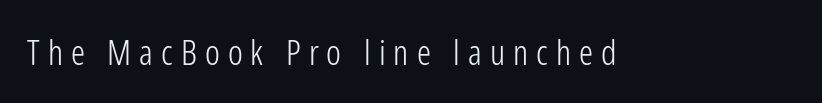
The letters advance in unequal steps, a hallmark of proportional type. The axis of the letterforms is exactly vertical. Letter spacing: wide. Is the type heavy? It reads as light-to-regular instead. Lines of text with bare space underneath. Examine the stroke ends and you'll find no serifs.
